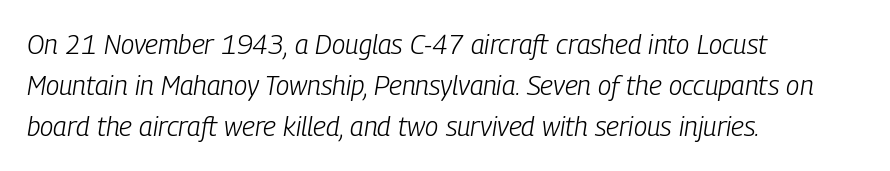
The image shows 27 px text type, italic (leaning right); set left-aligned, normal line spacing (1.52x), normal letter spacing, not underlined.
